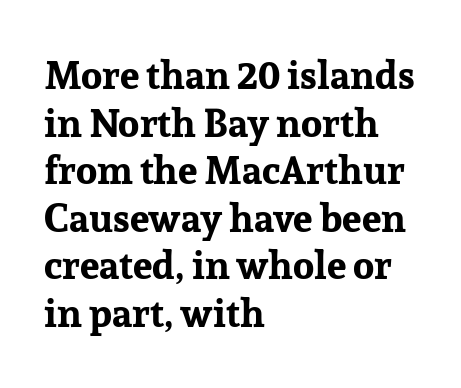
The image shows 39 px bold serif type, upright; set left-aligned, line spacing 1.22x, normal letter spacing, not underlined; low stroke contrast and a medium x-height.
